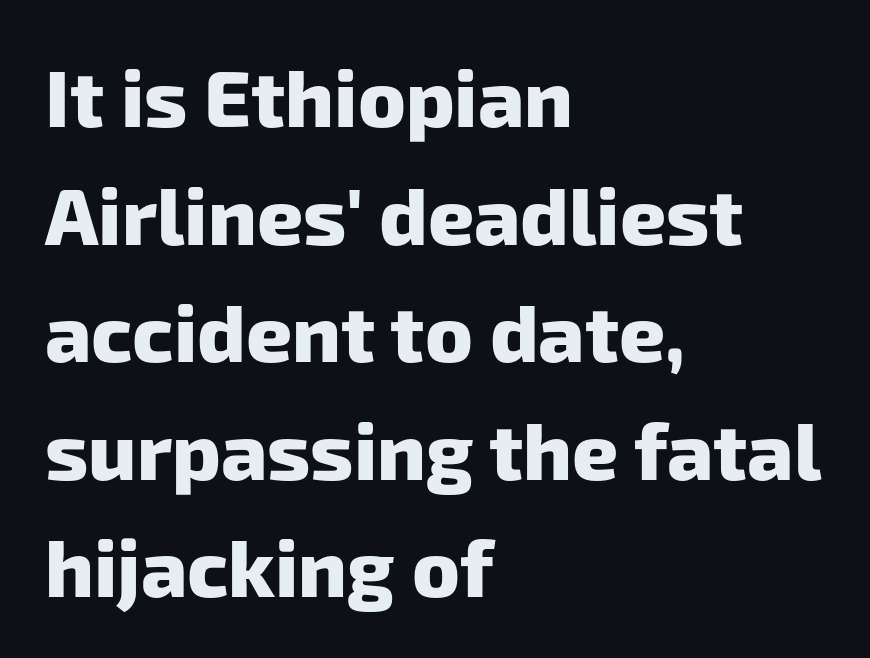
The image shows 80 px heavy sans-serif type; set left-aligned, normal line spacing (1.47x), normal letter spacing, not underlined; low stroke contrast and a medium x-height.
